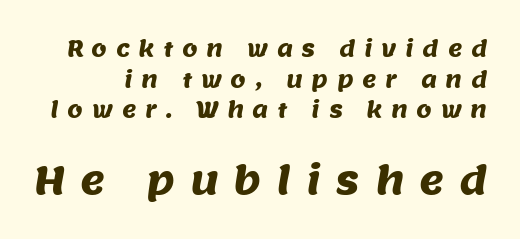
Spacing verdict: proportional, widths tailored to each character. If you measured baseline to baseline, you'd find a middling distance. The line texture is sparse and dotted thanks to wide tracking. The letters in the lower block stand taller than those in the block above. The space beneath each line is pristine and unruled. Letterform terminals end flat and unadorned throughout the passage.
